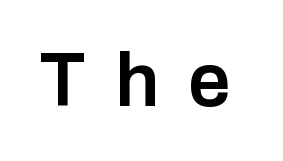
{"serif": "no", "italic": "no", "bold": "semi", "weight": "semibold", "width": "normal", "stroke_contrast": "low", "x_height": "medium", "monospaced": "no", "underline": "no", "letter_spacing": "wide", "letter_spacing_em": 0.38, "glyph_px": 76}
